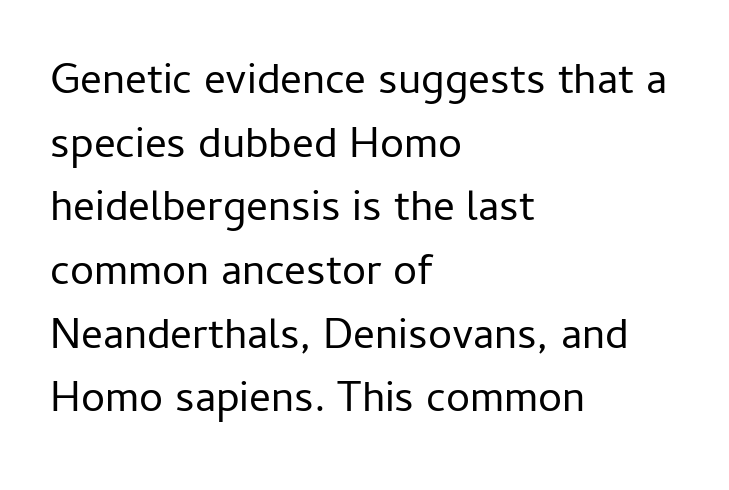
{"serif": "no", "italic": "no", "bold": "no", "weight": "regular", "width": "normal", "stroke_contrast": "low", "x_height": "medium", "monospaced": "no", "underline": "no", "align": "left", "line_spacing": "normal", "line_spacing_ratio": 1.48, "letter_spacing": "normal", "letter_spacing_em": 0.0, "glyph_px": 43}
